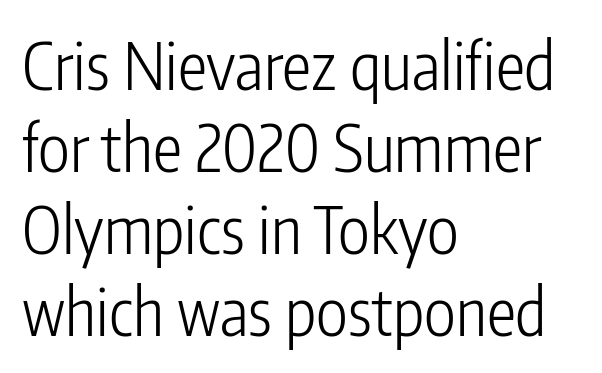
Q: Is the text bold? A: No.
Q: Is the text italic (slanted)? A: No, it is upright.
Q: Is the typeface a serif or a sans-serif typeface? A: Sans-serif.
Q: Is the text underlined? A: No.
Q: How is the paragraph aligned? A: Left-aligned.
Q: Is the spacing between letters normal or unusually wide? A: Normal.
Q: Width (condensed, normal, or wide)? A: Condensed.
Q: Stroke contrast? A: Low.
Q: x-height? A: Medium.
Q: Monospaced? A: No.
